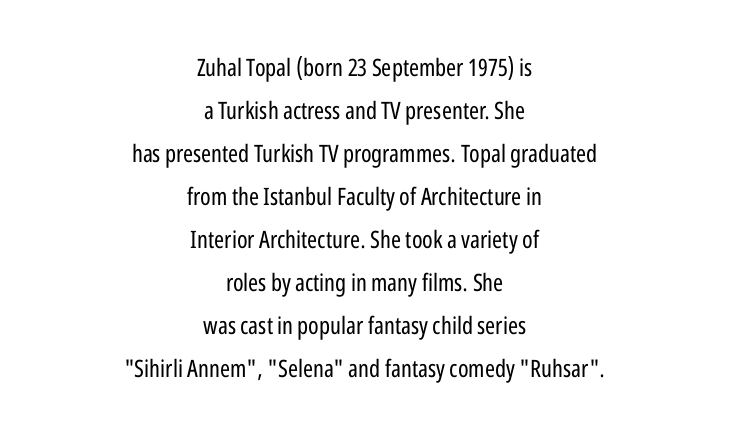
{"italic": "no", "bold": "no", "underline": "no", "align": "center", "line_spacing_ratio": 1.79, "letter_spacing": "normal", "letter_spacing_em": 0.0, "glyph_px": 24}
